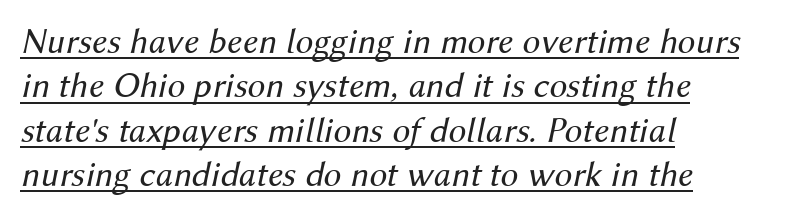
The image shows 36 px regular-weight type, italic (leaning right); set left-aligned, line spacing 1.23x, normal letter spacing, underlined; medium stroke contrast and a medium x-height.
